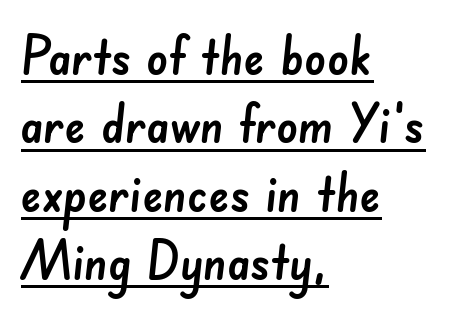
The image shows 53 px sans-serif type; set left-aligned, normal line spacing (1.29x), normal letter spacing, underlined; low stroke contrast and a small x-height.
